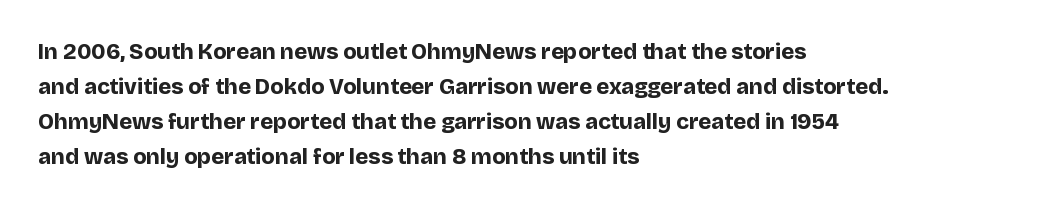
Q: Is the text bold? A: Yes.
Q: Is the text italic (slanted)? A: No, it is upright.
Q: Is the text underlined? A: No.
Q: How is the paragraph aligned? A: Left-aligned.
Q: Is the spacing between letters normal or unusually wide? A: Normal.
Q: Is the spacing between lines tight, normal or loose? A: Normal.
